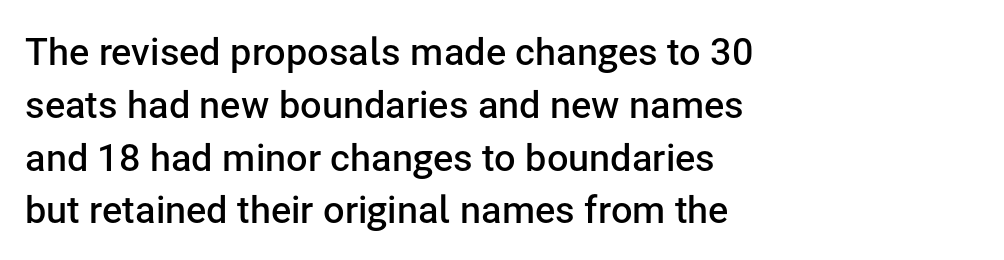
The image shows 38 px semibold sans-serif type, upright; set left-aligned, normal line spacing (1.39x), normal letter spacing, not underlined; low stroke contrast and a medium x-height.
